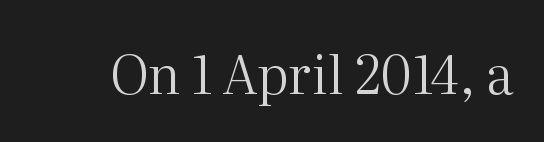
{"serif": "yes", "italic": "no", "bold": "no", "weight": "regular", "width": "normal", "stroke_contrast": "medium", "x_height": "medium", "monospaced": "no", "underline": "no", "letter_spacing": "normal", "letter_spacing_em": 0.0, "glyph_px": 53}
